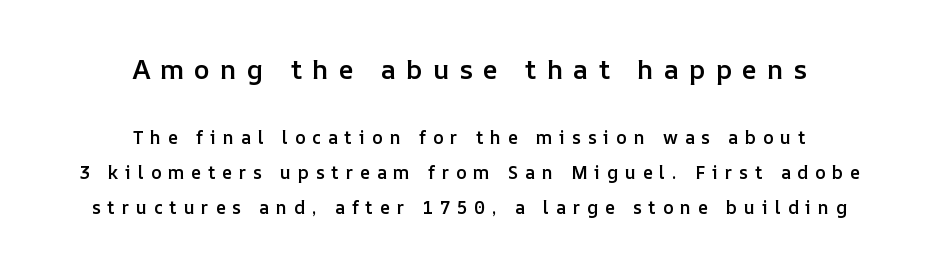
Teacher's note: observe the equal gaps on both sides — that is centered alignment. In terms of letterspacing, this is a distinctly airy, spread setting. These words are printed semibold, heavier than regular yet not bold. Does the lettering tilt? It doesn't — this is upright.
